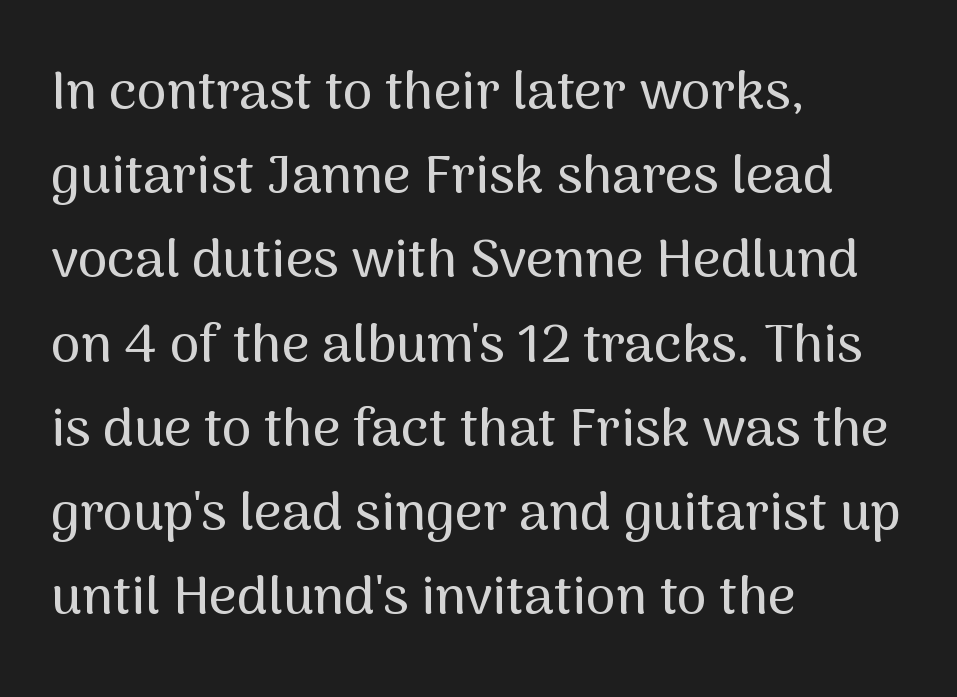
The image shows 54 px sans-serif type, upright; set left-aligned, normal line spacing (1.56x), normal letter spacing, not underlined; medium stroke contrast and a medium x-height.
